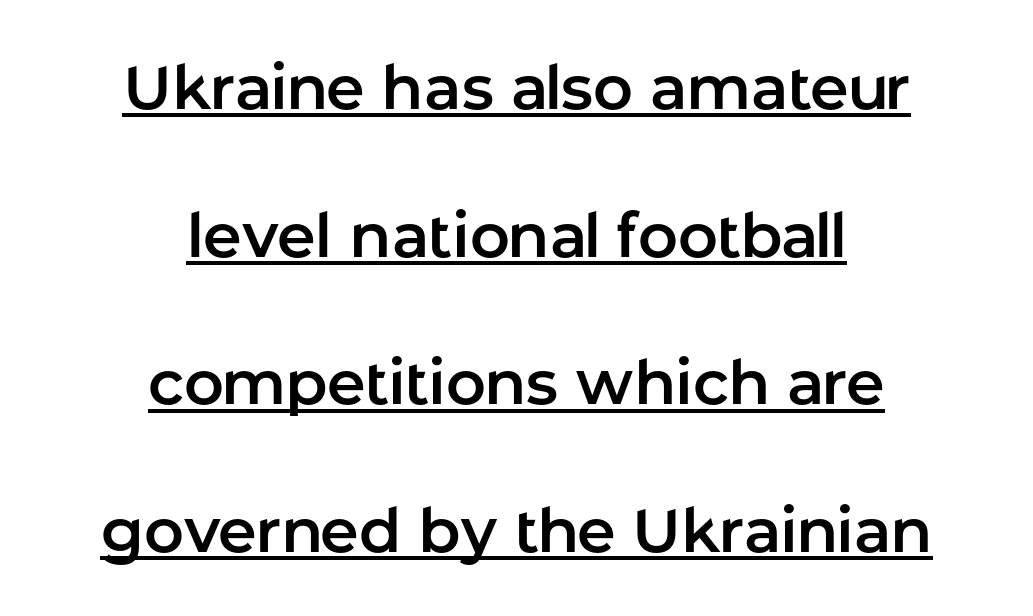
{"serif": "no", "italic": "no", "width": "normal", "stroke_contrast": "low", "x_height": "medium", "monospaced": "no", "underline": "yes", "align": "center", "line_spacing": "loose", "line_spacing_ratio": 2.38, "letter_spacing": "normal", "letter_spacing_em": 0.0, "glyph_px": 62}
